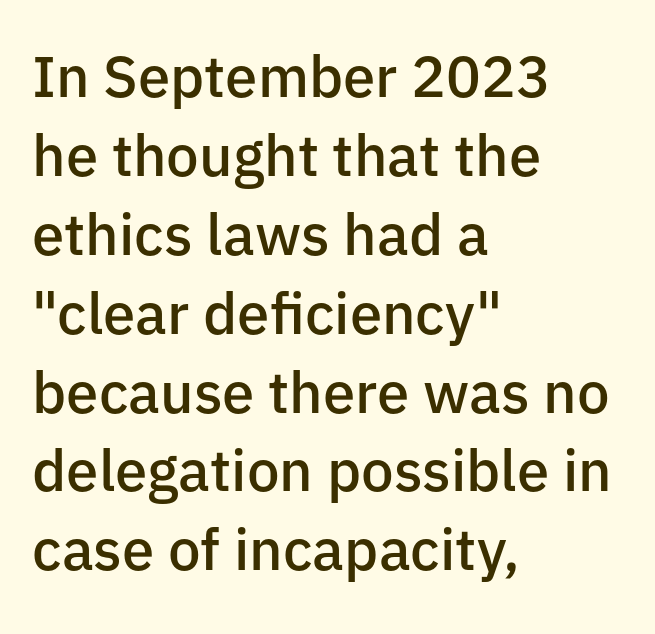
The image shows 58 px semibold sans-serif type, upright; set left-aligned, normal line spacing (1.36x), normal letter spacing, not underlined; low stroke contrast and a medium x-height.
